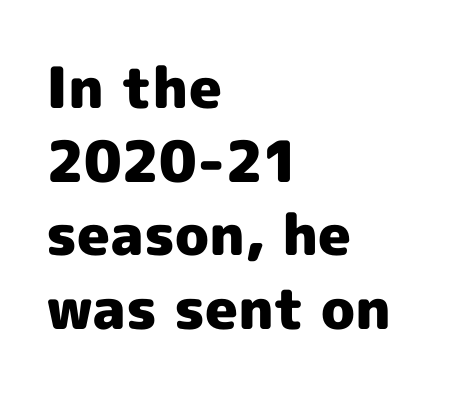
The image shows 57 px heavy sans-serif type, upright; set left-aligned, normal line spacing (1.29x), normal letter spacing, not underlined; a medium x-height.
